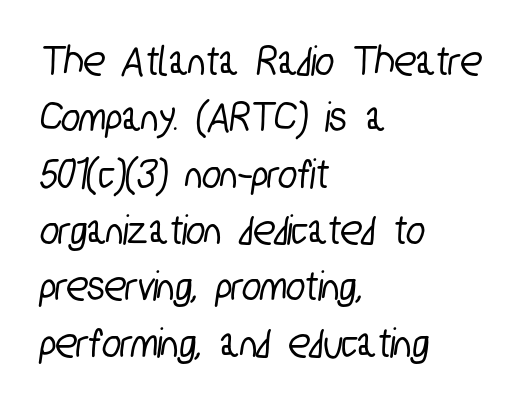
Q: Is the typeface a serif or a sans-serif typeface? A: Sans-serif.
Q: Is the text underlined? A: No.
Q: How is the paragraph aligned? A: Left-aligned.
Q: Is the spacing between letters normal or unusually wide? A: Normal.
Q: Is the spacing between lines tight, normal or loose? A: Normal.
Q: Width (condensed, normal, or wide)? A: Condensed.
Q: Stroke contrast? A: Low.
Q: x-height? A: Medium.
Q: Monospaced? A: No.
